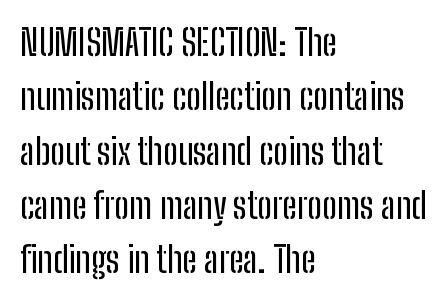
{"serif": "no", "italic": "no", "width": "condensed", "stroke_contrast": "low", "x_height": "medium", "monospaced": "no", "underline": "no", "align": "left", "line_spacing": "normal", "line_spacing_ratio": 1.51, "letter_spacing": "normal", "letter_spacing_em": 0.0, "glyph_px": 36}
